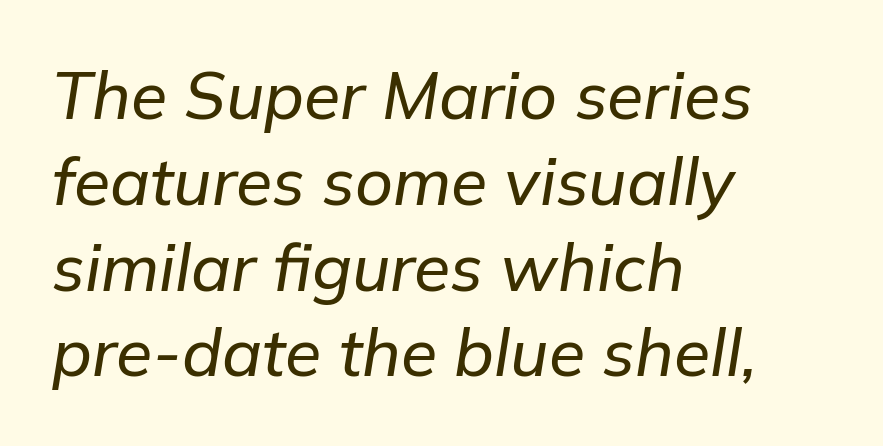
Q: Is the text italic (slanted)? A: Yes, it leans right by about 9 degrees.
Q: Is the text underlined? A: No.
Q: How is the paragraph aligned? A: Left-aligned.
Q: Is the spacing between letters normal or unusually wide? A: Normal.
Q: Is the spacing between lines tight, normal or loose? A: Normal.
Q: Width (condensed, normal, or wide)? A: Normal.
Q: Stroke contrast? A: Low.
Q: x-height? A: Medium.
Q: Monospaced? A: No.
